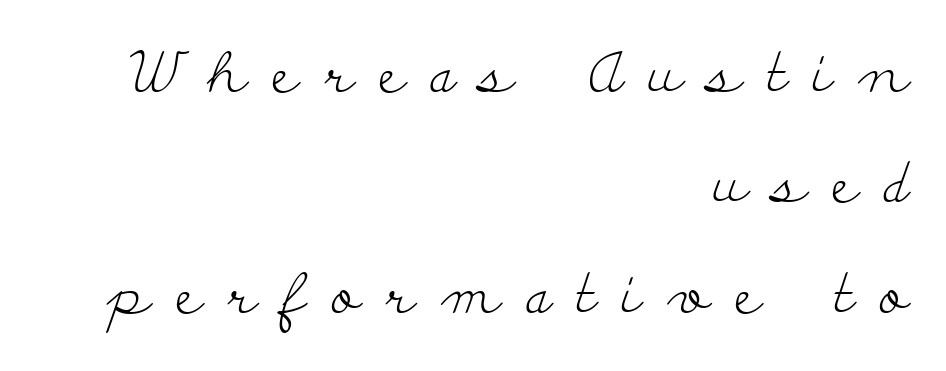
Character widths vary here, with narrow letters taking less room than wide ones. These lines have a slow, spaced-out rhythm from letter to letter. Bold? No — there's no thickening of the strokes. No word sits above an underline.
